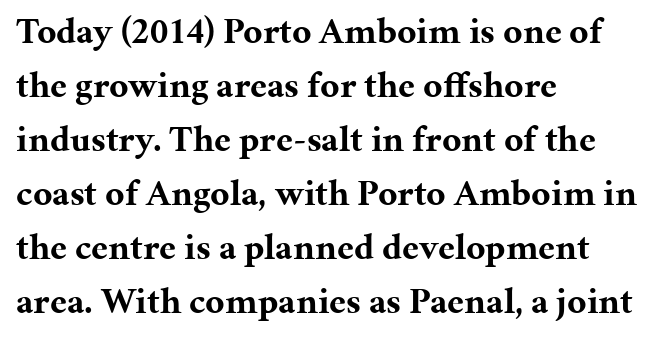
The image shows 37 px bold serif type, upright; set left-aligned, normal line spacing (1.46x), normal letter spacing, not underlined; medium stroke contrast and a medium x-height.
